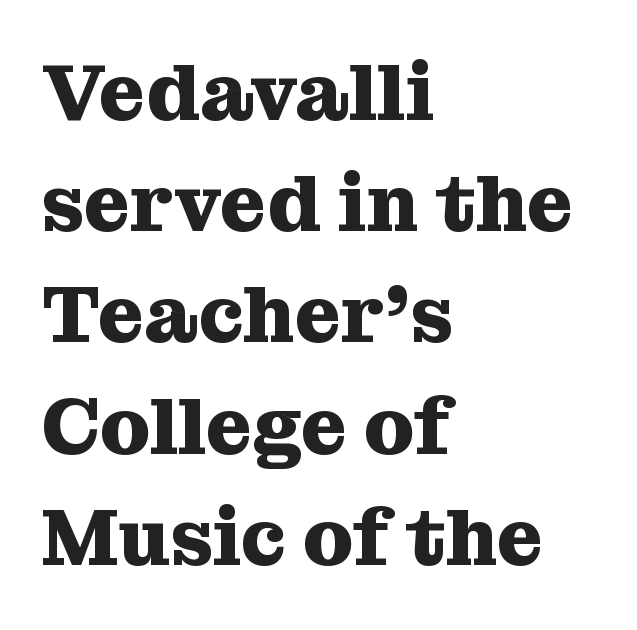
{"serif": "yes", "italic": "no", "bold": "yes", "weight": "heavy", "width": "normal", "stroke_contrast": "medium", "x_height": "medium", "monospaced": "no", "underline": "no", "align": "left", "line_spacing": "normal", "line_spacing_ratio": 1.39, "letter_spacing": "normal", "letter_spacing_em": 0.0, "glyph_px": 80}
